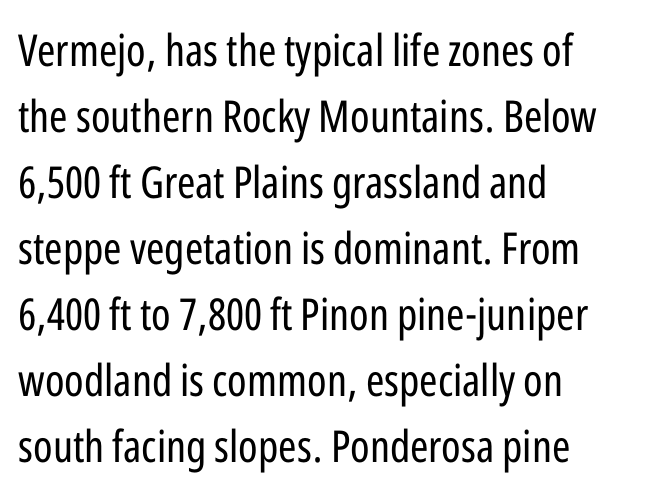
Q: Is the text bold? A: No.
Q: Is the text italic (slanted)? A: No, it is upright.
Q: Is the typeface a serif or a sans-serif typeface? A: Sans-serif.
Q: Is the text underlined? A: No.
Q: How is the paragraph aligned? A: Left-aligned.
Q: Is the spacing between letters normal or unusually wide? A: Normal.
Q: Is the spacing between lines tight, normal or loose? A: Normal.
Q: Width (condensed, normal, or wide)? A: Condensed.
Q: Stroke contrast? A: Low.
Q: x-height? A: Medium.
Q: Monospaced? A: No.
